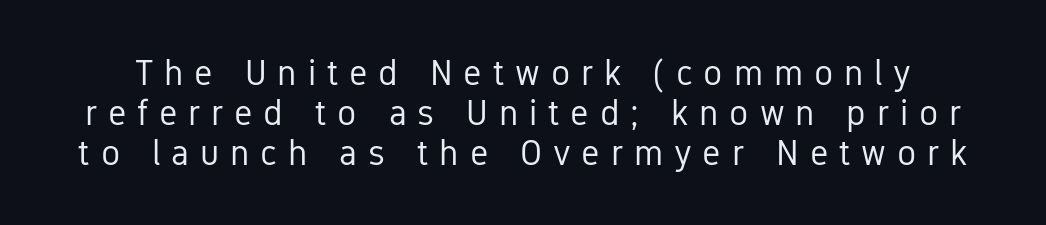
{"serif": "no", "italic": "no", "bold": "no", "weight": "regular", "width": "condensed", "stroke_contrast": "low", "x_height": "medium", "monospaced": "no", "underline": "no", "line_spacing": "tight", "line_spacing_ratio": 1.11, "letter_spacing": "wide", "letter_spacing_em": 0.3, "glyph_px": 36}
